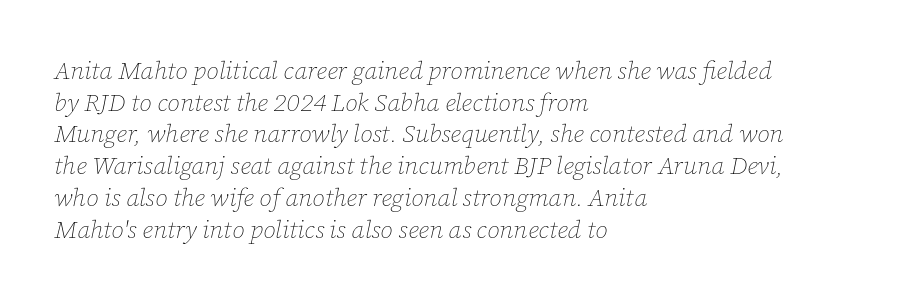
{"italic": "yes", "lean": "right", "slant_degrees": 12, "bold": "no", "underline": "no", "align": "left", "line_spacing": "normal", "line_spacing_ratio": 1.27, "letter_spacing": "normal", "letter_spacing_em": 0.0, "glyph_px": 25}
